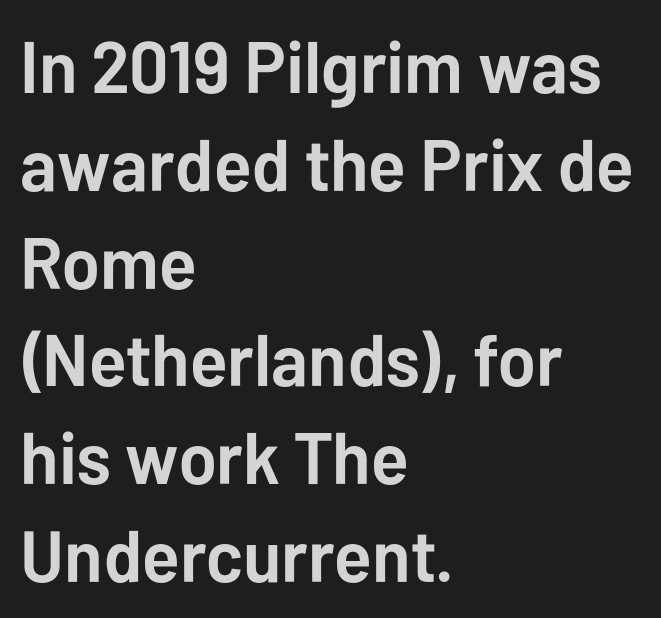
Each new line begins a customary step beneath the previous one. Regarding serifs, this sample does without them. The specimen reads as upright at a glance. Line beginnings align vertically; line endings do not. Underline: absent.
